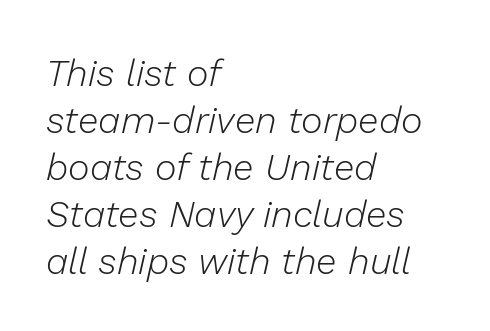
Q: Is the text bold? A: No.
Q: Is the text italic (slanted)? A: Yes, it leans right by about 13 degrees.
Q: Is the text underlined? A: No.
Q: How is the paragraph aligned? A: Left-aligned.
Q: Is the spacing between letters normal or unusually wide? A: Normal.
Q: Is the spacing between lines tight, normal or loose? A: Normal.
Q: Width (condensed, normal, or wide)? A: Normal.
Q: Stroke contrast? A: Low.
Q: x-height? A: Medium.
Q: Monospaced? A: No.
